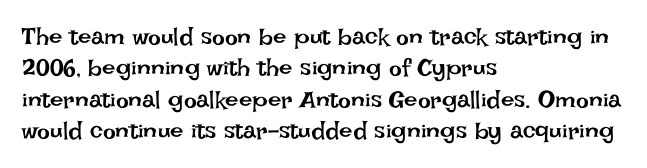
The image shows 24 px text type, upright; set left-aligned, normal line spacing (1.31x), normal letter spacing, not underlined.
